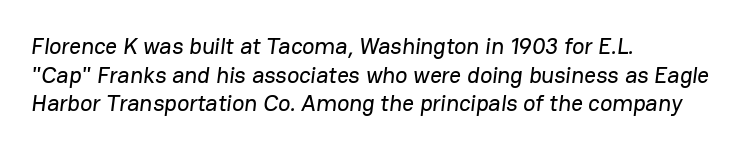
{"underline": "no", "align": "left", "line_spacing": "normal", "line_spacing_ratio": 1.25, "letter_spacing": "normal", "letter_spacing_em": 0.0, "glyph_px": 23}
